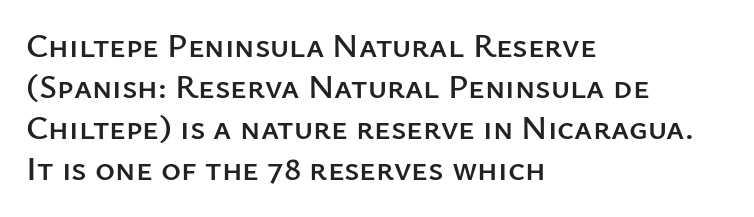
The setting favours the left margin, as ordinary paragraphs usually do. Here the designer chose a conventional face with non-uniform glyph widths. The letters stand upright; this is a roman face. Classification — sans serif. Tracking value appears to be zero — textbook default spacing.
